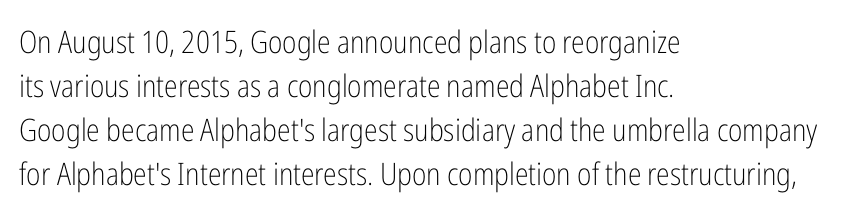
The image shows 31 px light, condensed sans-serif type, upright; set left-aligned, normal line spacing (1.42x), normal letter spacing, not underlined; low stroke contrast and a medium x-height.
